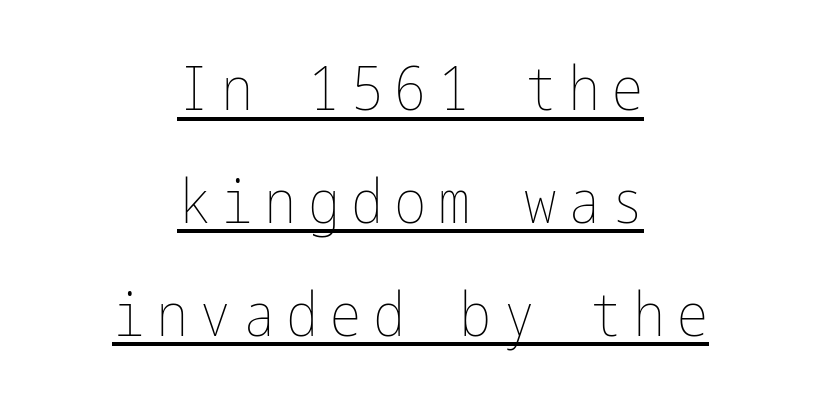
{"italic": "no", "bold": "no", "weight": "thin", "width": "condensed", "stroke_contrast": "low", "x_height": "medium", "underline": "yes", "align": "center", "line_spacing_ratio": 1.85, "glyph_px": 61}
